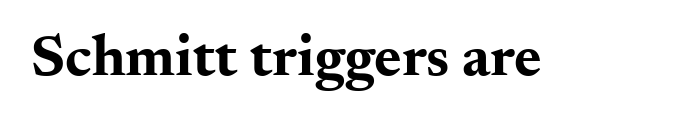
The image shows 59 px bold, wide serif type, upright; set normal letter spacing, not underlined; medium stroke contrast and a small x-height.
